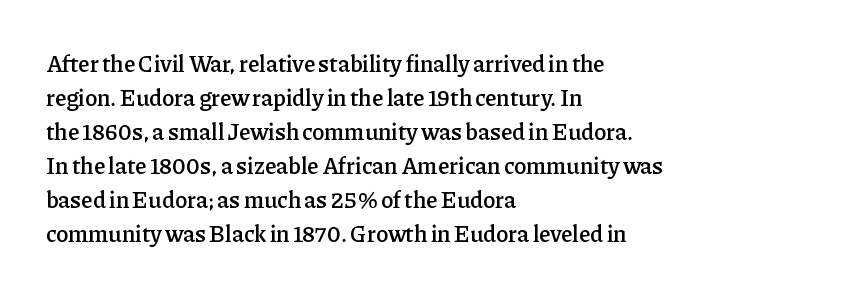
The type is set solid horizontally, with unmodified tracking. Letters rest on an invisible, unmarked baseline. The lettering holds an erect, upright posture throughout. Typeset ragged right — the left edge is the straight one. The block of text has a typical density, with ordinary space between rows.
